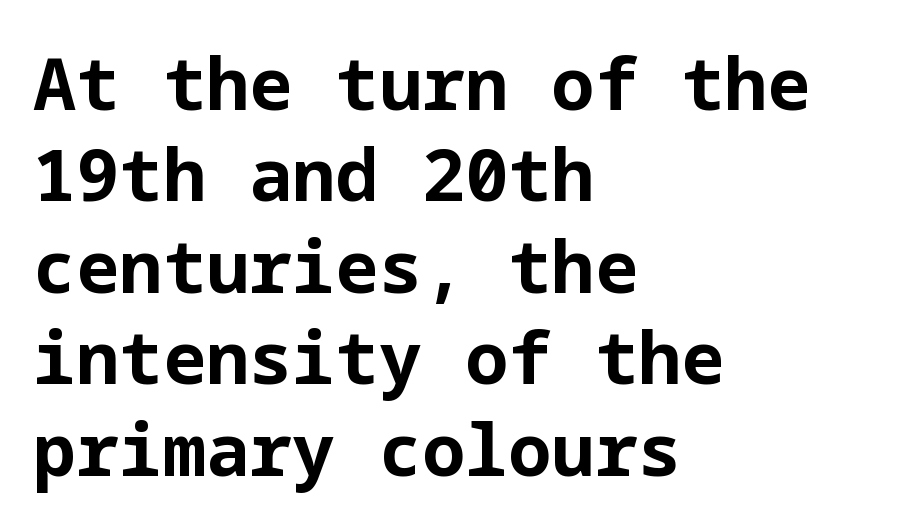
Vertically, the passage feels balanced, rows spaced as you'd expect. Caption: standard tracking, unaltered. Weight check: bold — yes, fully. What kind of face is this? One without serifs — a sans.
